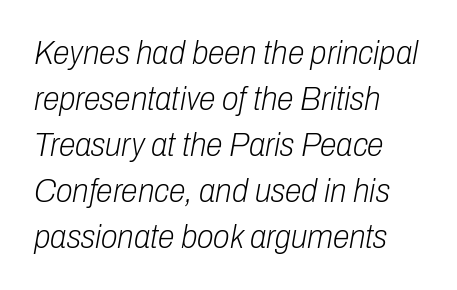
The passage shown stacks its lines at a standard gap. Letter spacing: default. Each letter keeps its own natural width here, so spacing adapts to shape. In CSS terms this would be text-align: left.
